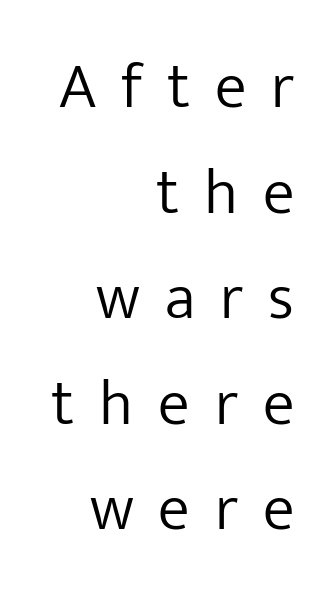
Q: Is the text bold? A: No.
Q: Is the text italic (slanted)? A: No, it is upright.
Q: Is the typeface a serif or a sans-serif typeface? A: Sans-serif.
Q: Is the text underlined? A: No.
Q: How is the paragraph aligned? A: Right-aligned.
Q: Is the spacing between letters normal or unusually wide? A: Unusually wide.
Q: Is the spacing between lines tight, normal or loose? A: Normal.
Q: Width (condensed, normal, or wide)? A: Normal.
Q: Stroke contrast? A: Low.
Q: x-height? A: Medium.
Q: Monospaced? A: No.
